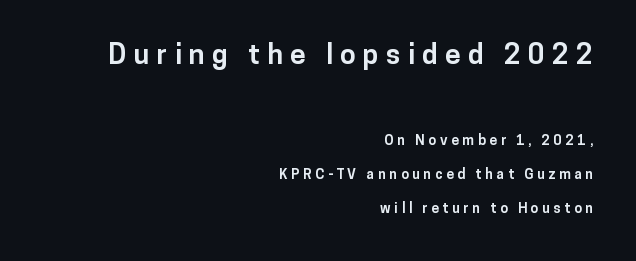
Q: Is the text bold? A: Yes.
Q: Is the text italic (slanted)? A: No, it is upright.
Q: Is the typeface a serif or a sans-serif typeface? A: Sans-serif.
Q: Is the text underlined? A: No.
Q: How is the paragraph aligned? A: Right-aligned.
Q: Is the spacing between letters normal or unusually wide? A: Unusually wide.
Q: Is the spacing between lines tight, normal or loose? A: Loose.
Q: Which block of text is set in a larger size, the first (top) or the second (bottom)? A: The first (top) one.
Q: Width (condensed, normal, or wide)? A: Normal.
Q: Stroke contrast? A: Low.
Q: x-height? A: Medium.
Q: Monospaced? A: No.
